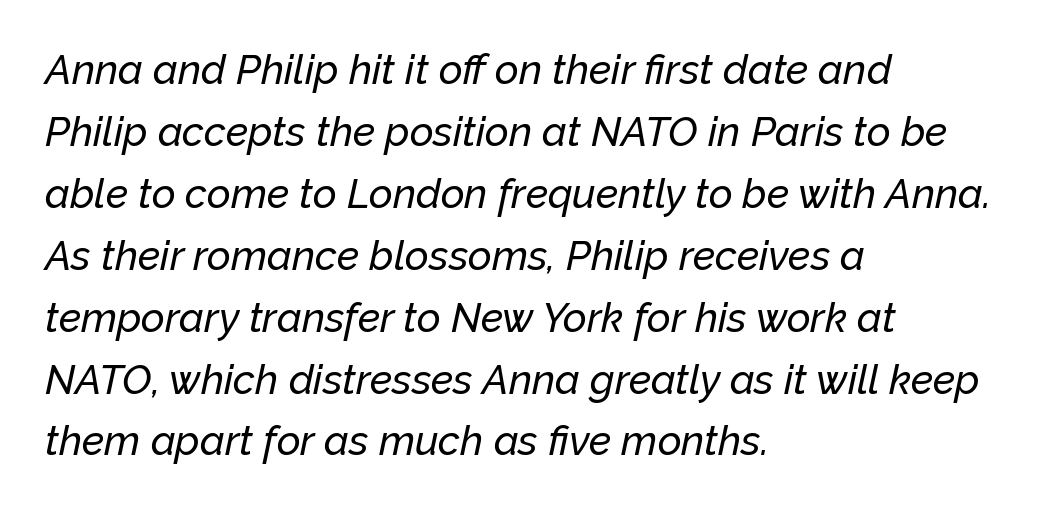
The image shows 41 px text type, italic (leaning right); set left-aligned, normal line spacing (1.51x), normal letter spacing, not underlined; low stroke contrast and a medium x-height.
